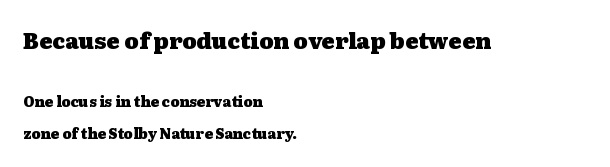
{"italic": "no", "bold": "yes", "underline": "no", "align": "left", "line_spacing": "loose", "line_spacing_ratio": 2.26, "letter_spacing": "normal", "letter_spacing_em": 0.0, "larger_block": "first", "size_ratio": 1.57, "glyph_px": 22}
